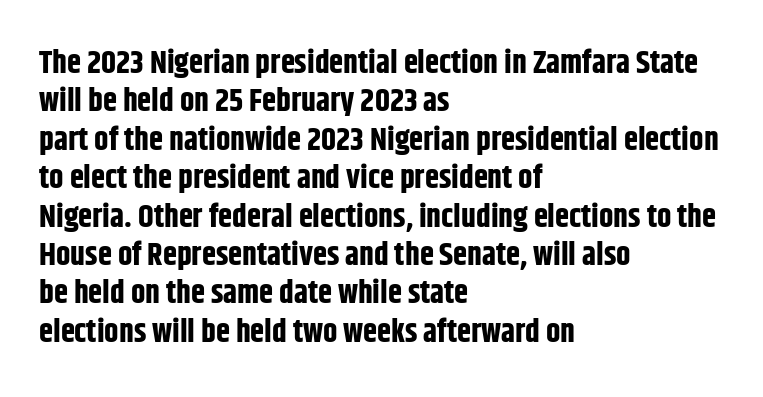
{"serif": "no", "italic": "no", "bold": "yes", "weight": "bold", "width": "condensed", "stroke_contrast": "low", "x_height": "large", "monospaced": "no", "underline": "no", "align": "left", "line_spacing_ratio": 1.2, "letter_spacing": "normal", "letter_spacing_em": 0.0, "glyph_px": 32}
